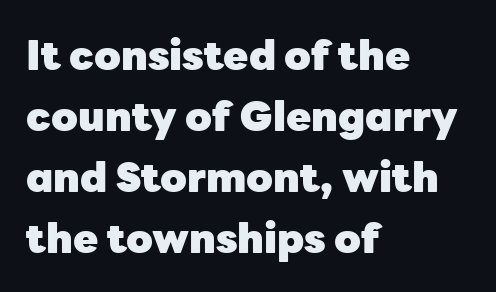
Proportional: the letters do not fall into vertical columns. Ascenders rise straight up at ninety degrees. The glyphs are unaccompanied by any horizontal stroke below them. Strong, thick strokes mark this as bold type. The paragraph has a hard left edge and a soft right edge.
